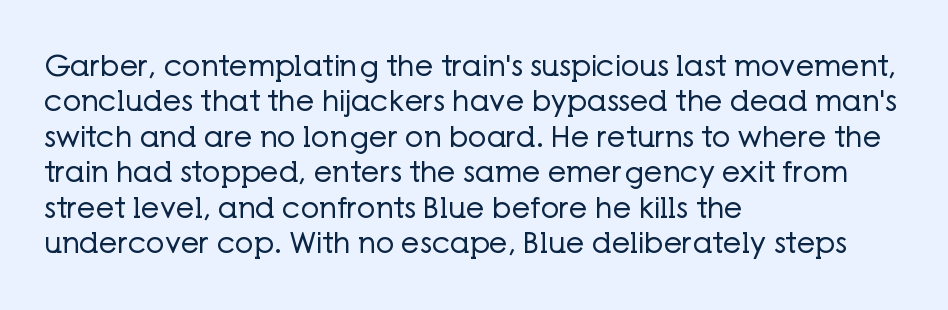
Nope, not italic — everything's standing straight. The letterforms sit shoulder to shoulder at normal distance. No extra ink here — the face is not bold. Check under the words: just untouched page. The text block is weighted toward the left margin, trailing off unevenly rightward. You could not count columns in this text — the font is proportionally spaced.
